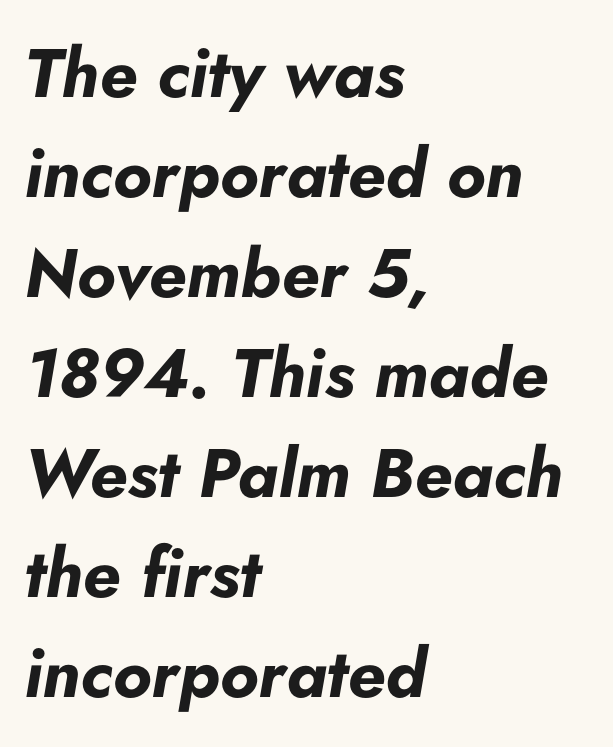
Q: Is the text bold? A: Yes.
Q: Is the text italic (slanted)? A: Yes, it leans right by about 5 degrees.
Q: Is the text underlined? A: No.
Q: How is the paragraph aligned? A: Left-aligned.
Q: Is the spacing between letters normal or unusually wide? A: Normal.
Q: Is the spacing between lines tight, normal or loose? A: Normal.
Q: Width (condensed, normal, or wide)? A: Normal.
Q: Stroke contrast? A: Low.
Q: x-height? A: Small.
Q: Monospaced? A: No.
